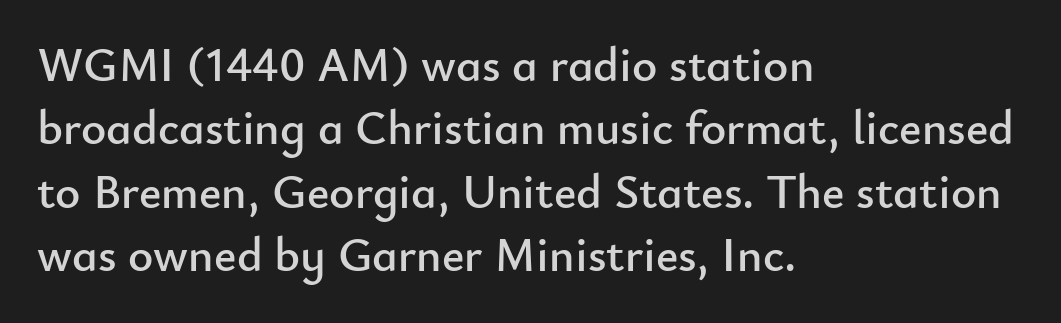
The letters stand upright; this is a roman face. Typeset ragged right — the left edge is the straight one. Line spacing here is normal. The letters carry no serifs — their stems end cleanly without finishing strokes.
